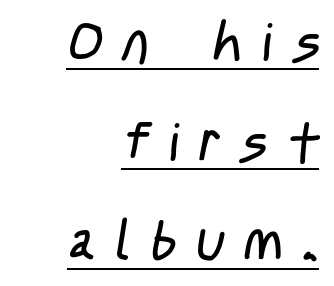
Do the characters align in a grid? No, the font is proportional. Students, note that the glyphs here are deliberately spaced far apart. Caption: face not bold, strokes unweighted. Horizontally, the lines are justified to the trailing edge only.
